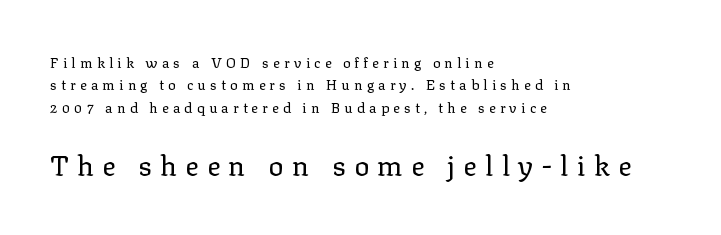
The later block is typeset at a bigger size than the earlier block. Caption: multi-line text, flush left, ragged right. I'd call this a serif setting — the letters wear small feet. Spacing verdict: proportional, widths tailored to each character. It's the straight-up-and-down kind of type. Underline: absent.
